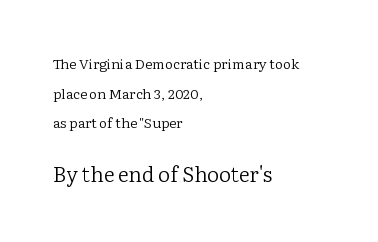
{"italic": "no", "bold": "no", "underline": "no", "align": "left", "line_spacing": "loose", "line_spacing_ratio": 2.11, "letter_spacing": "normal", "letter_spacing_em": 0.0, "larger_block": "second", "size_ratio": 1.5, "glyph_px": 21}
